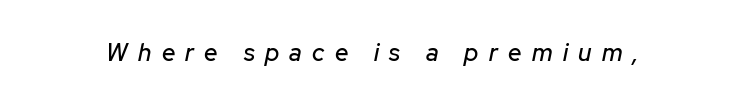
The image shows 24 px text type, italic (leaning right); set unusually wide letter spacing (+0.43 em), not underlined.
